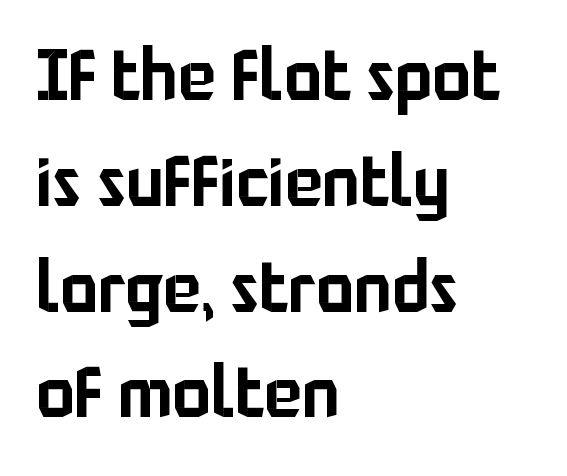
The image shows 71 px sans-serif type, upright; set left-aligned, normal line spacing (1.49x), normal letter spacing, not underlined; low stroke contrast and a medium x-height.
